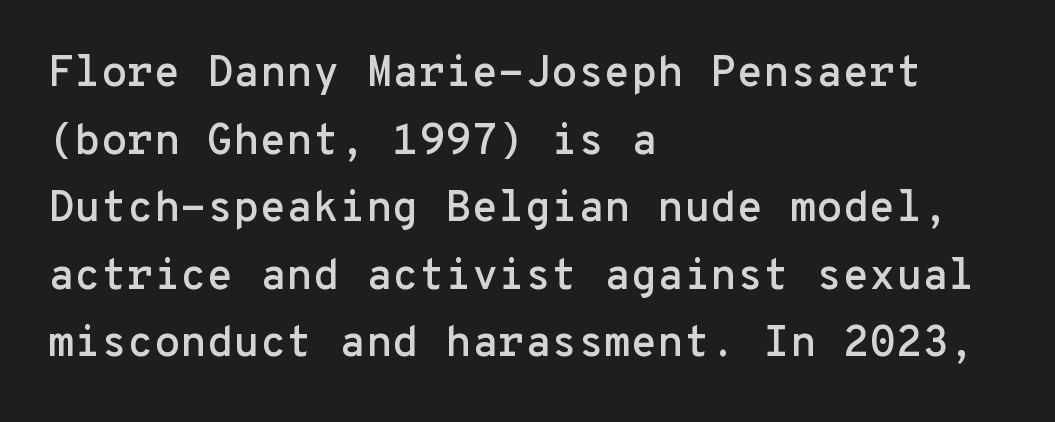
Q: Is the text italic (slanted)? A: No, it is upright.
Q: Is the typeface a serif or a sans-serif typeface? A: Sans-serif.
Q: Is the text underlined? A: No.
Q: How is the paragraph aligned? A: Left-aligned.
Q: Is the spacing between letters normal or unusually wide? A: Normal.
Q: Is the spacing between lines tight, normal or loose? A: Normal.
Q: Width (condensed, normal, or wide)? A: Normal.
Q: Stroke contrast? A: Low.
Q: x-height? A: Medium.
Q: Monospaced? A: Yes.
